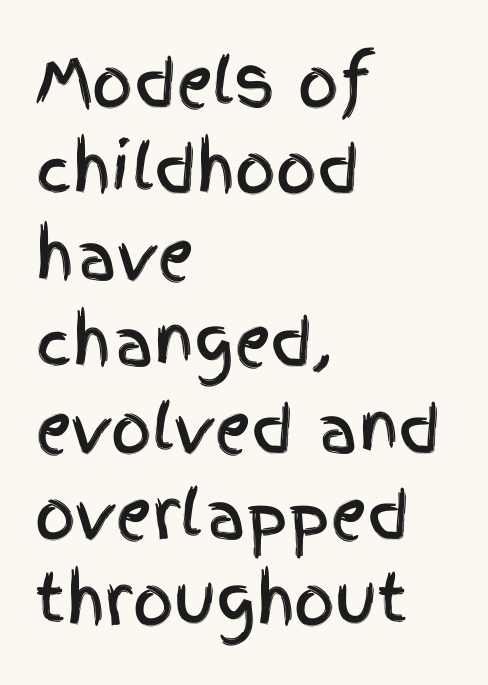
Normally led — the rows are evenly, conventionally spaced. Is there any slant? The stems are plumb. Is this a fixed-width face? No — the glyphs have proportional, varying widths. What stands out about the letter spacing? Nothing — it is the standard amount. Horizontal alignment here is leftward, the default for most running prose. Nobody drew a line under any word here.
